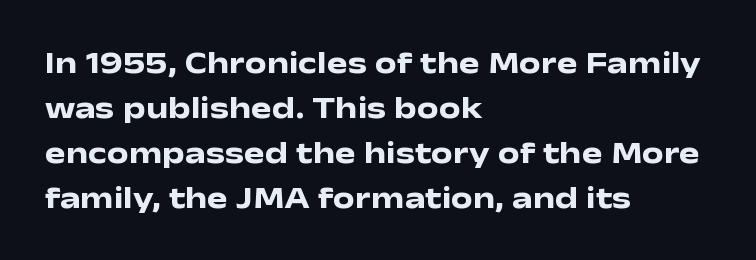
Posture: vertical. Descender tails drop into unmarked territory. The rendering uses natural spacing where letterforms have individual widths. Stroke thickness is high; the sample reads as a true bold. The lines sit at an ordinary, default distance from one another.
